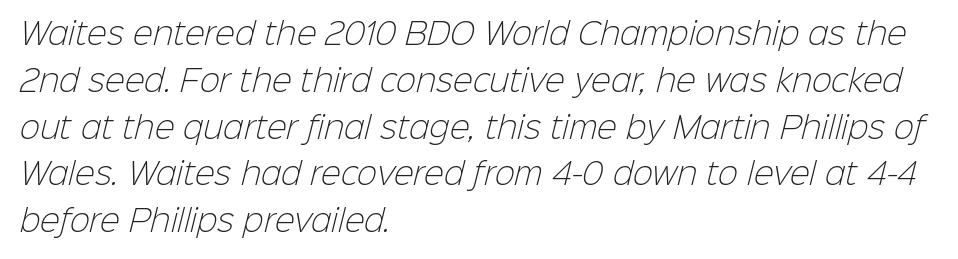
The rendering anchors every line to the left-hand side. This sample has the flowing, uneven cadence of proportional lettering. The face used here is rendered with its standard letterfit. Each row of text sits above clean, open space. This sample keeps an unexceptional amount of space between lines. Type style note: lacks serifs.
